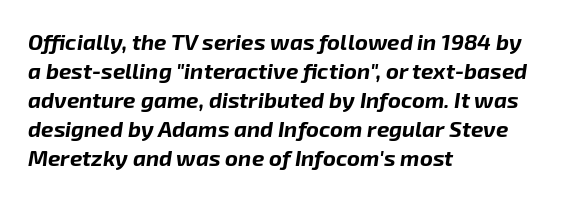
Q: Is the text bold? A: Yes.
Q: Is the text italic (slanted)? A: Yes, it leans right by about 8 degrees.
Q: Is the text underlined? A: No.
Q: How is the paragraph aligned? A: Left-aligned.
Q: Is the spacing between letters normal or unusually wide? A: Normal.
Q: Is the spacing between lines tight, normal or loose? A: Normal.
